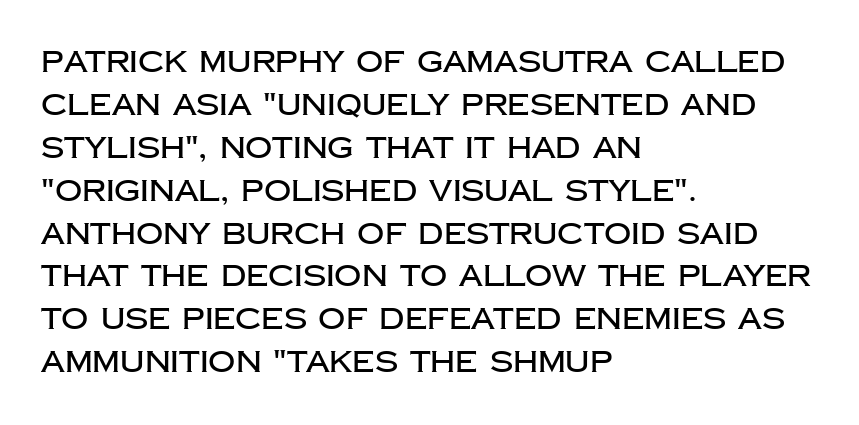
{"serif": "no", "italic": "no", "width": "normal", "stroke_contrast": "low", "x_height": "large", "monospaced": "no", "underline": "no", "align": "left", "line_spacing": "normal", "line_spacing_ratio": 1.43, "letter_spacing": "normal", "letter_spacing_em": 0.0, "glyph_px": 30}
